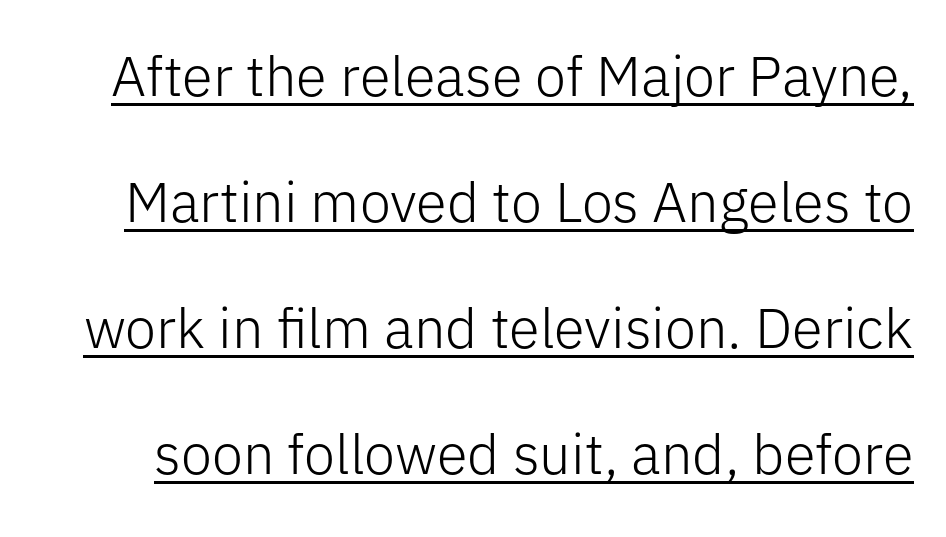
Q: Is the text bold? A: No.
Q: Is the text italic (slanted)? A: No, it is upright.
Q: Is the typeface a serif or a sans-serif typeface? A: Sans-serif.
Q: Is the text underlined? A: Yes.
Q: Is the spacing between letters normal or unusually wide? A: Normal.
Q: Is the spacing between lines tight, normal or loose? A: Loose.
Q: Width (condensed, normal, or wide)? A: Normal.
Q: Stroke contrast? A: Low.
Q: x-height? A: Medium.
Q: Monospaced? A: No.
